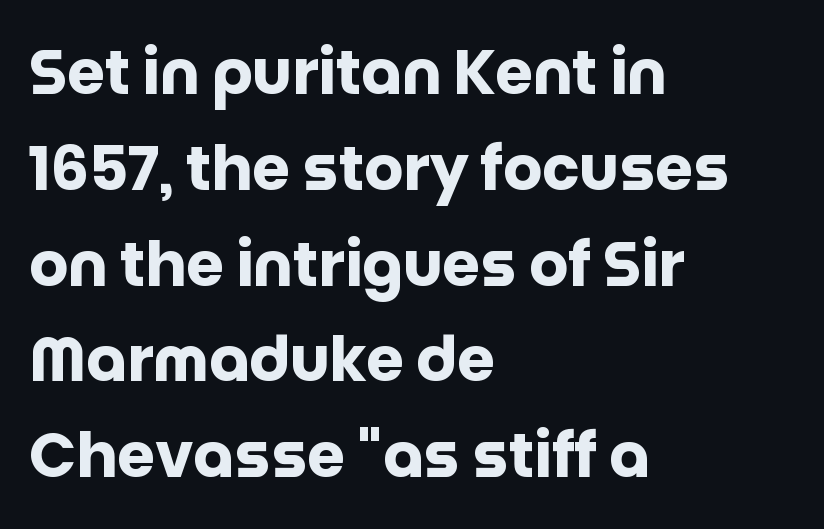
The image shows 61 px heavy sans-serif type, upright; set left-aligned, normal line spacing (1.57x), normal letter spacing, not underlined; low stroke contrast and a large x-height.
